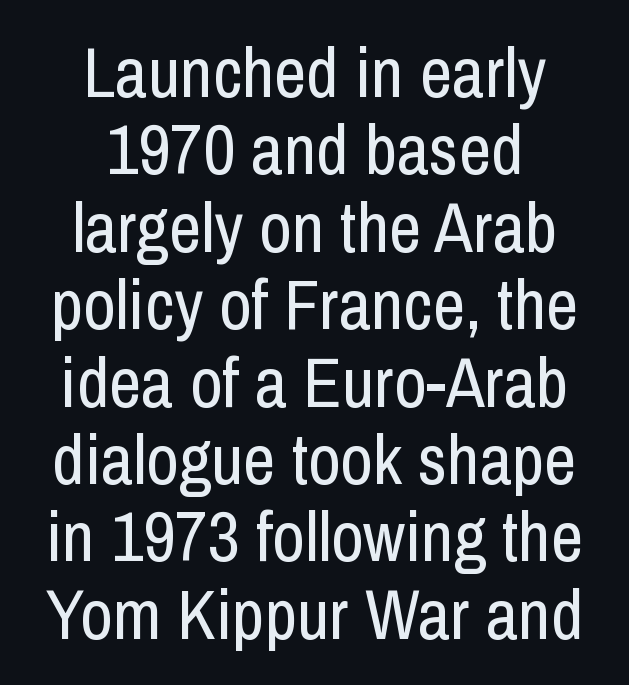
{"serif": "no", "italic": "no", "bold": "no", "weight": "regular", "width": "condensed", "stroke_contrast": "low", "x_height": "medium", "monospaced": "no", "underline": "no", "align": "center", "line_spacing": "tight", "line_spacing_ratio": 1.09, "letter_spacing": "normal", "letter_spacing_em": 0.0, "glyph_px": 71}
